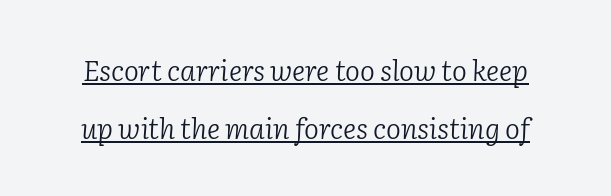
Q: Is the text bold? A: No.
Q: Is the text italic (slanted)? A: Yes, it leans right by about 2 degrees.
Q: Is the typeface a serif or a sans-serif typeface? A: Serif.
Q: Is the text underlined? A: Yes.
Q: Is the spacing between letters normal or unusually wide? A: Normal.
Q: Is the spacing between lines tight, normal or loose? A: Loose.
Q: Width (condensed, normal, or wide)? A: Normal.
Q: Stroke contrast? A: Low.
Q: x-height? A: Medium.
Q: Monospaced? A: No.
